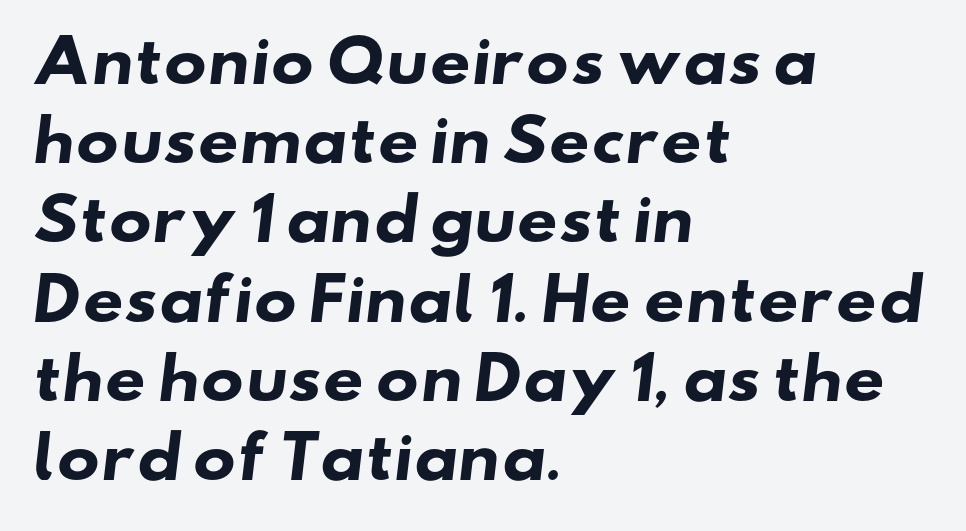
Summary of vertical rhythm: regular, with standard interline spacing. Short note: letters normally spaced. The glyphs are unaccompanied by any horizontal stroke below them. You could not count columns in this text — the font is proportionally spaced. On the weight axis this lands at bold, roughly 700.
